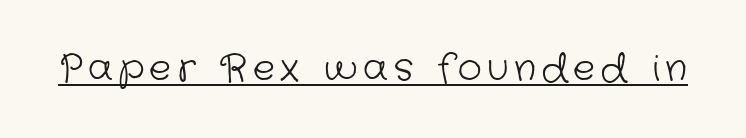
Weight class: somewhere from thin through regular. Font category for this specimen: sans-serif. You could not count columns in this text — the font is proportionally spaced. A rule runs beneath these lines of type.
